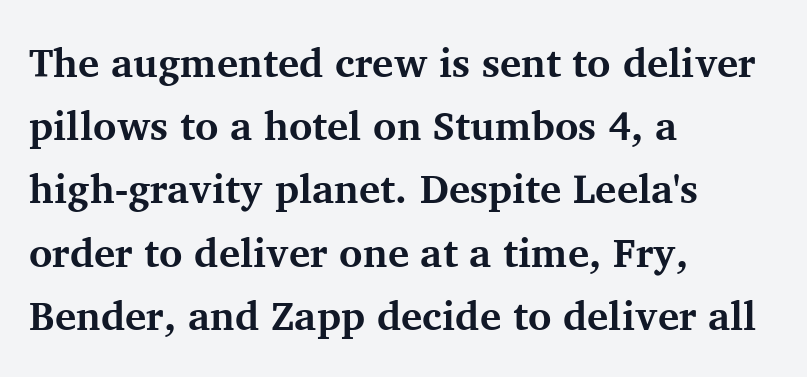
Q: Is the text bold? A: Yes.
Q: Is the text italic (slanted)? A: No, it is upright.
Q: Is the typeface a serif or a sans-serif typeface? A: Serif.
Q: Is the text underlined? A: No.
Q: How is the paragraph aligned? A: Left-aligned.
Q: Is the spacing between letters normal or unusually wide? A: Normal.
Q: Is the spacing between lines tight, normal or loose? A: Normal.
Q: Width (condensed, normal, or wide)? A: Normal.
Q: Stroke contrast? A: Medium.
Q: x-height? A: Medium.
Q: Monospaced? A: No.
